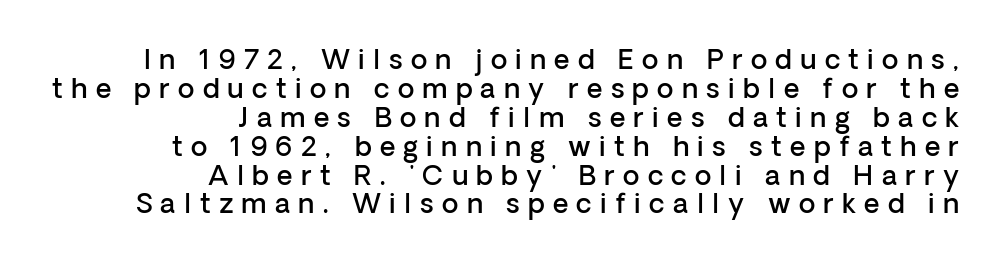
The lettering holds an erect, upright posture throughout. The letters are spread apart with noticeably loose tracking. A flush-right, rag-left setting is used for this passage. Underline: absent. Interline gaps are noticeably narrow in this sample. Stroke thickness is moderately raised; the sample reads as semibold.
